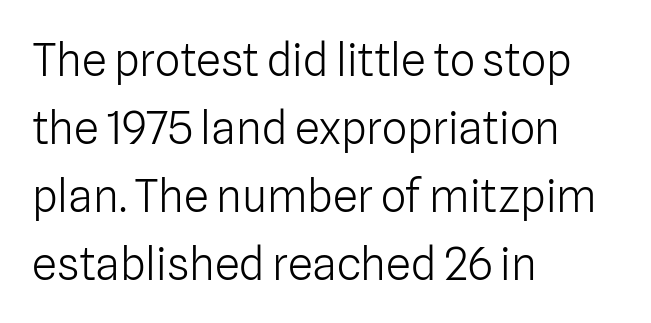
Q: Is the text bold? A: No.
Q: Is the text italic (slanted)? A: No, it is upright.
Q: Is the typeface a serif or a sans-serif typeface? A: Sans-serif.
Q: Is the text underlined? A: No.
Q: How is the paragraph aligned? A: Left-aligned.
Q: Is the spacing between letters normal or unusually wide? A: Normal.
Q: Is the spacing between lines tight, normal or loose? A: Normal.
Q: Width (condensed, normal, or wide)? A: Normal.
Q: Stroke contrast? A: Low.
Q: x-height? A: Medium.
Q: Monospaced? A: No.
